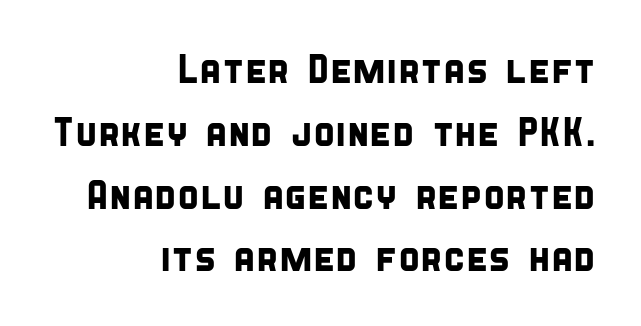
Q: Is the typeface a serif or a sans-serif typeface? A: Sans-serif.
Q: Is the text underlined? A: No.
Q: How is the paragraph aligned? A: Right-aligned.
Q: Is the spacing between letters normal or unusually wide? A: Normal.
Q: Is the spacing between lines tight, normal or loose? A: Normal.
Q: Width (condensed, normal, or wide)? A: Condensed.
Q: Stroke contrast? A: Low.
Q: x-height? A: Large.
Q: Monospaced? A: No.
